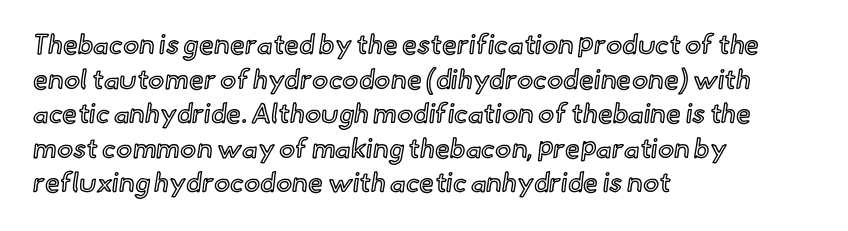
The image shows 27 px text type; set left-aligned, normal line spacing (1.28x), normal letter spacing, not underlined.
